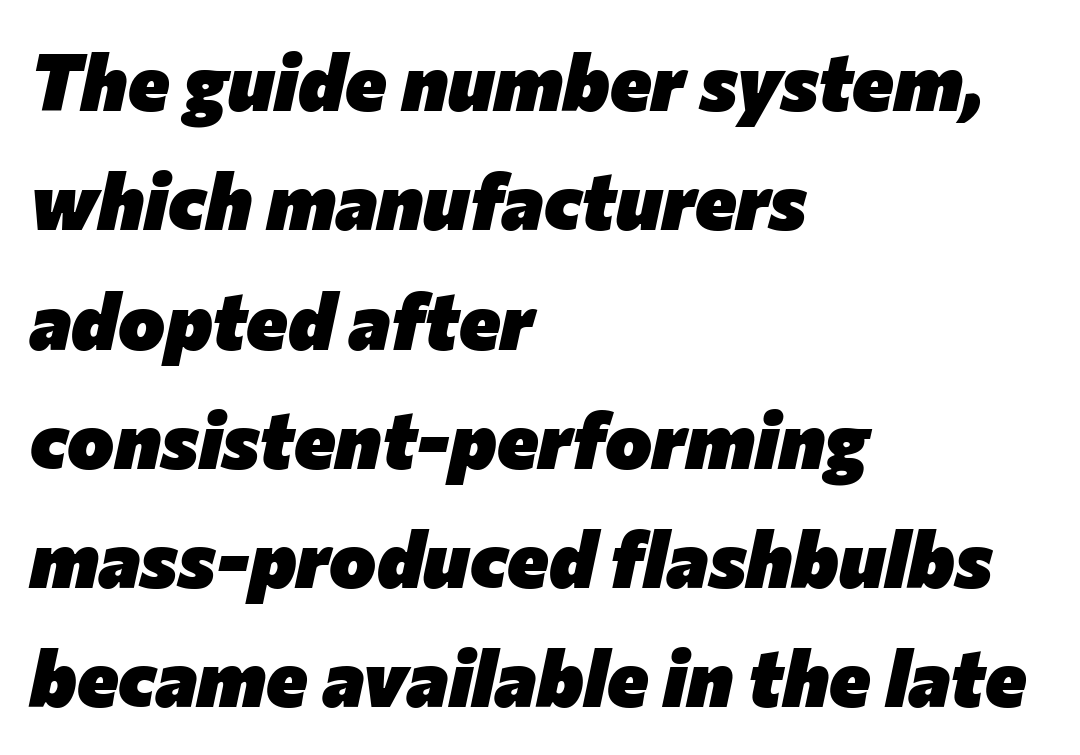
The image shows 79 px heavy type, italic (leaning right); set left-aligned, normal line spacing (1.51x), normal letter spacing, not underlined; low stroke contrast and a medium x-height.
